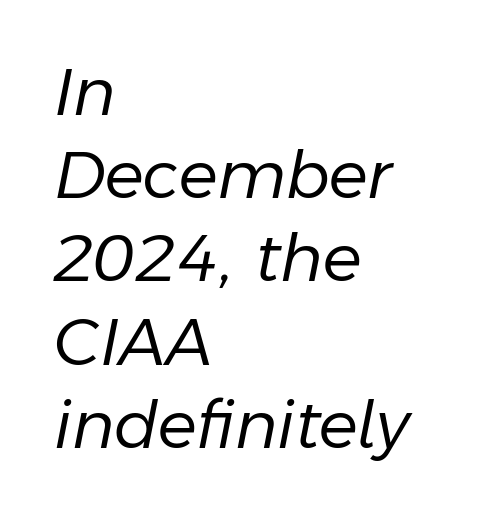
The image shows 65 px regular-weight type, italic (leaning right); set left-aligned, normal line spacing (1.28x), normal letter spacing, not underlined; low stroke contrast and a medium x-height.
